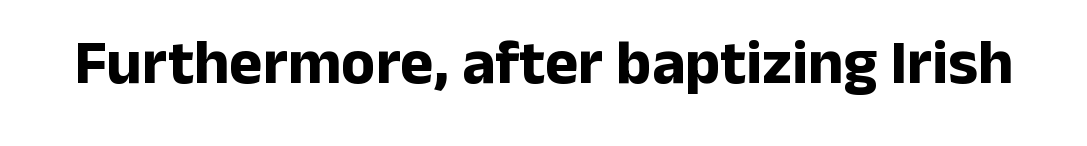
Quick note: not italic, upright. The letters are bold, with thick, heavy strokes. Any mark beneath the type? The region is blank. Here the designer chose a conventional face with non-uniform glyph widths.
